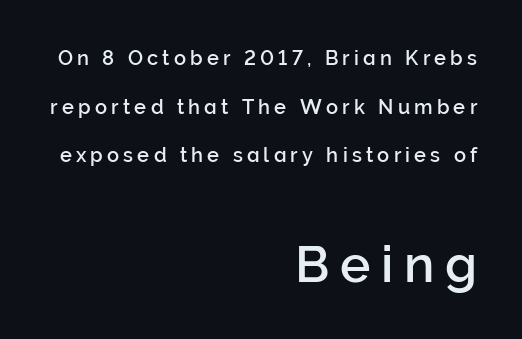
{"serif": "no", "italic": "no", "width": "normal", "stroke_contrast": "low", "x_height": "medium", "monospaced": "no", "underline": "no", "align": "right", "line_spacing": "loose", "line_spacing_ratio": 2.43, "letter_spacing": "wide", "letter_spacing_em": 0.21, "larger_block": "second", "size_ratio": 2.55, "glyph_px": 51}
